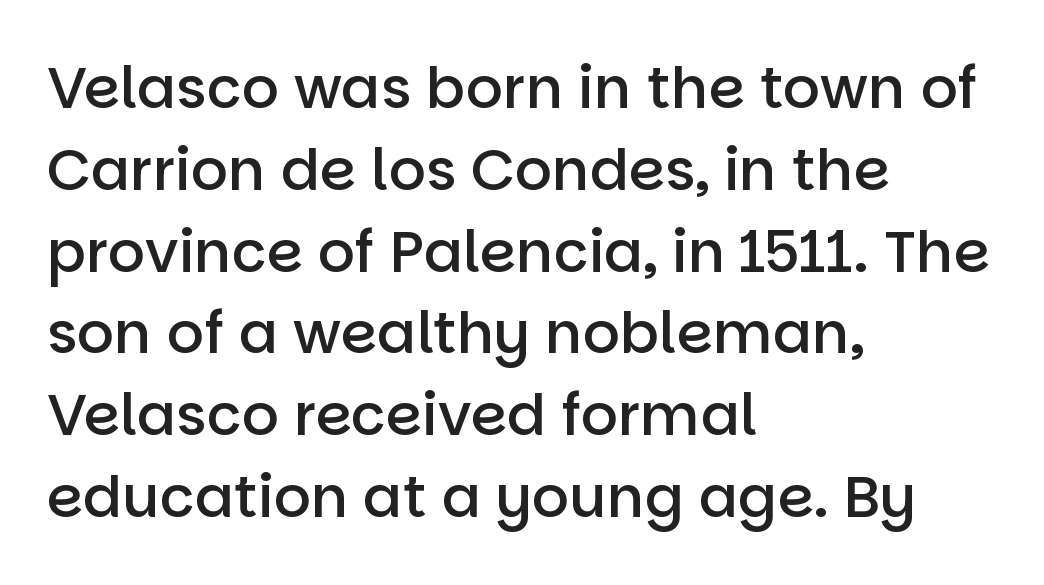
This is the in-between weight designers call semibold or demi. Upright lettering throughout. No extra tracking has been applied to these lines. Nothing sits at the stroke ends, so this counts as sans-serif. Is there much room between lines? A standard amount, neither cramped nor airy. Do the characters align in a grid? No, the font is proportional.
